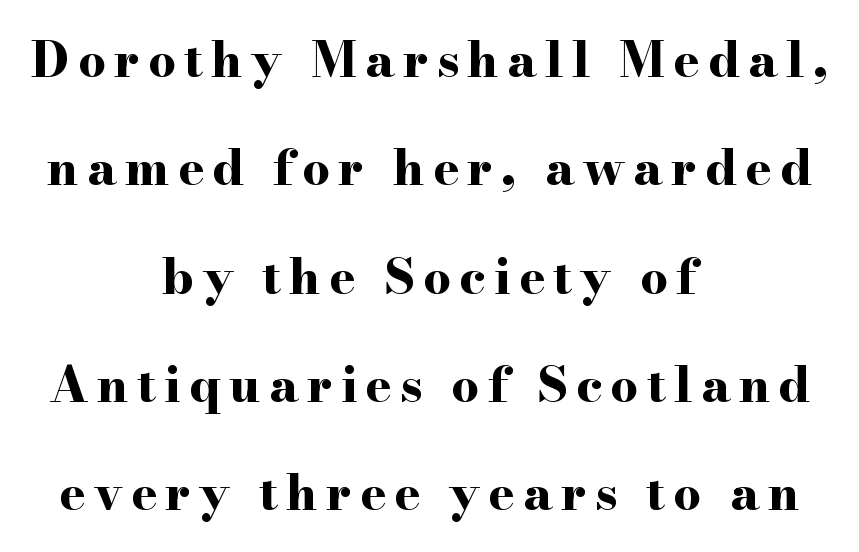
Q: Is the text bold? A: Yes.
Q: Is the text italic (slanted)? A: No, it is upright.
Q: Is the typeface a serif or a sans-serif typeface? A: Serif.
Q: Is the text underlined? A: No.
Q: How is the paragraph aligned? A: Centered.
Q: Is the spacing between lines tight, normal or loose? A: Loose.
Q: Width (condensed, normal, or wide)? A: Wide.
Q: Stroke contrast? A: High.
Q: x-height? A: Small.
Q: Monospaced? A: No.
